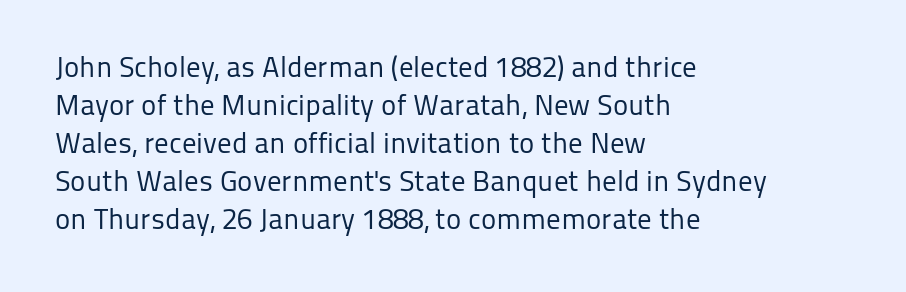
The image shows 29 px regular-weight sans-serif type, upright; set left-aligned, normal line spacing (1.31x), normal letter spacing, not underlined; low stroke contrast and a medium x-height.
